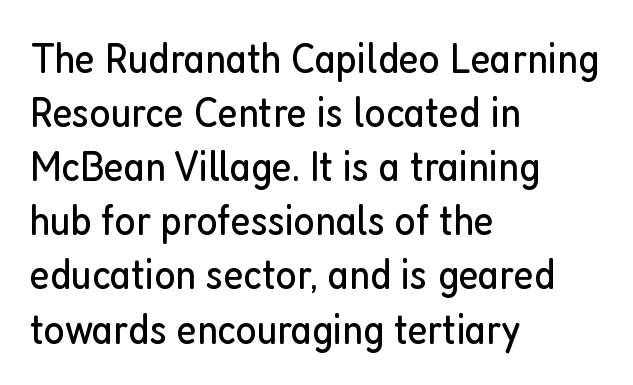
Q: Is the text bold? A: No.
Q: Is the text italic (slanted)? A: No, it is upright.
Q: Is the typeface a serif or a sans-serif typeface? A: Sans-serif.
Q: Is the text underlined? A: No.
Q: How is the paragraph aligned? A: Left-aligned.
Q: Is the spacing between letters normal or unusually wide? A: Normal.
Q: Width (condensed, normal, or wide)? A: Condensed.
Q: Stroke contrast? A: Low.
Q: x-height? A: Medium.
Q: Monospaced? A: No.
